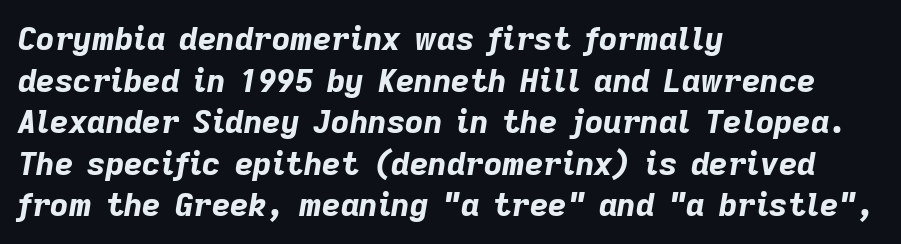
{"italic": "yes", "lean": "right", "slant_degrees": 9, "bold": "yes", "weight": "bold", "width": "normal", "stroke_contrast": "low", "x_height": "medium", "monospaced": "no", "underline": "no", "align": "left", "line_spacing": "normal", "line_spacing_ratio": 1.3, "letter_spacing": "normal", "letter_spacing_em": 0.0, "glyph_px": 32}
